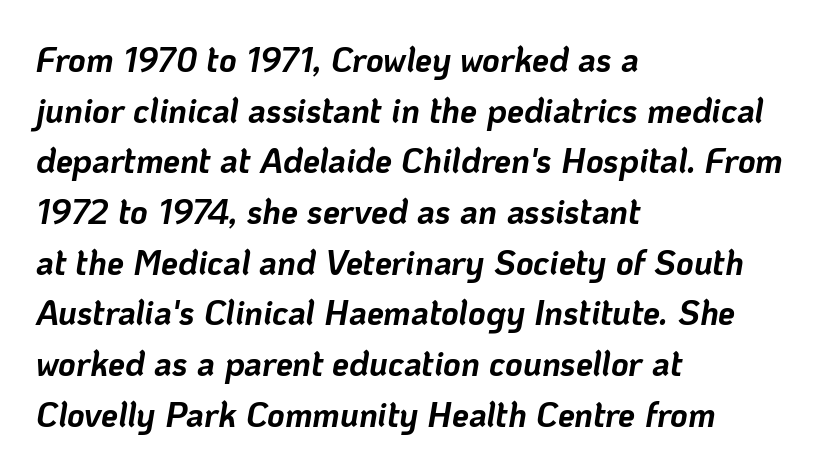
Glyph-to-glyph distance matches everyday printed text. The lines are quadded left. Rule under the text: the space is simply empty. Note the varied advance widths — an 'i' is clearly narrower than an 'm'. Vertically, the passage feels balanced, rows spaced as you'd expect. Every character sits at an angle, as italics do.
